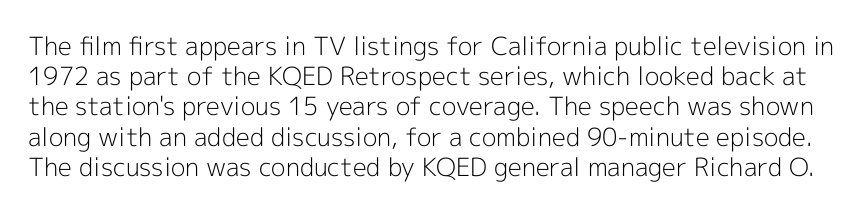
The lettering holds an erect, upright posture throughout. Caption: standard tracking, unaltered. Stroke thickness stays within the range of a standard reading face or lighter. The baseline area is clear.
